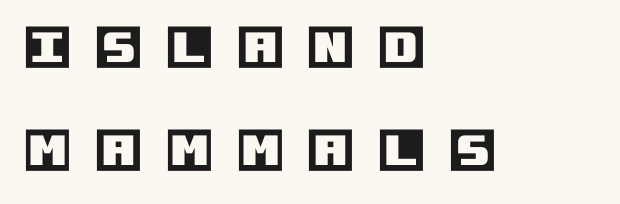
{"italic": "no", "width": "normal", "x_height": "large", "underline": "no", "align": "left", "line_spacing": "loose", "line_spacing_ratio": 2.15, "letter_spacing": "wide", "letter_spacing_em": 0.5, "glyph_px": 48}
